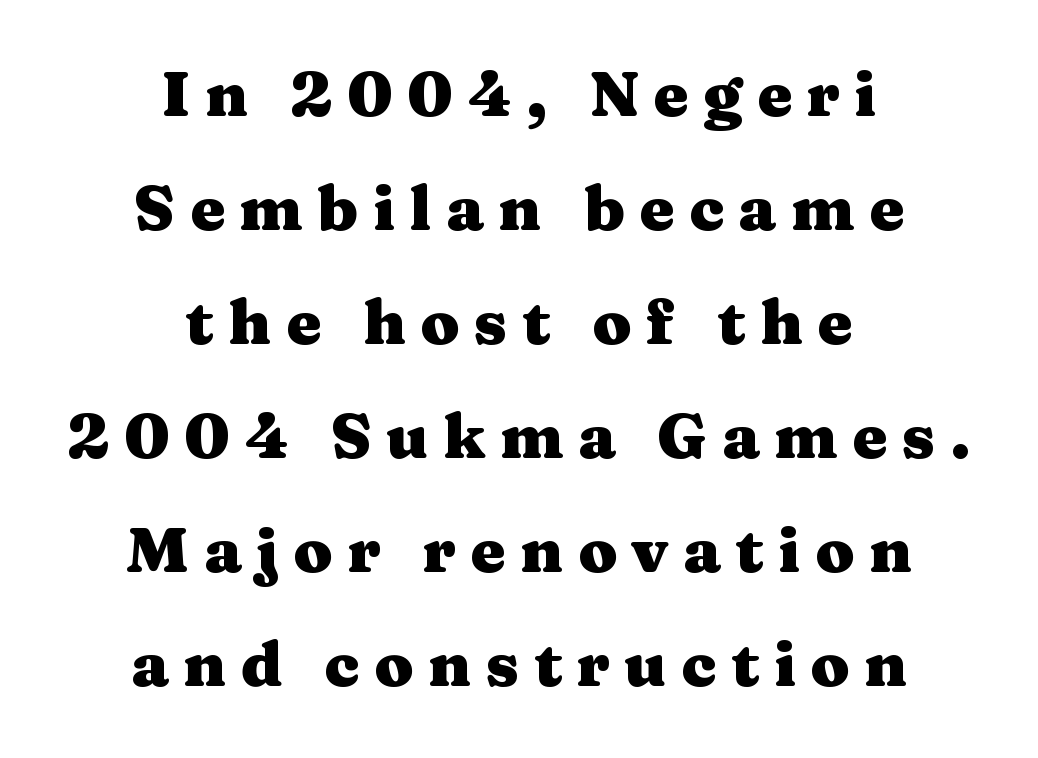
The image shows 63 px heavy, wide serif type, upright; set centered, line spacing 1.81x, unusually wide letter spacing (+0.23 em), not underlined; medium stroke contrast and a medium x-height.
